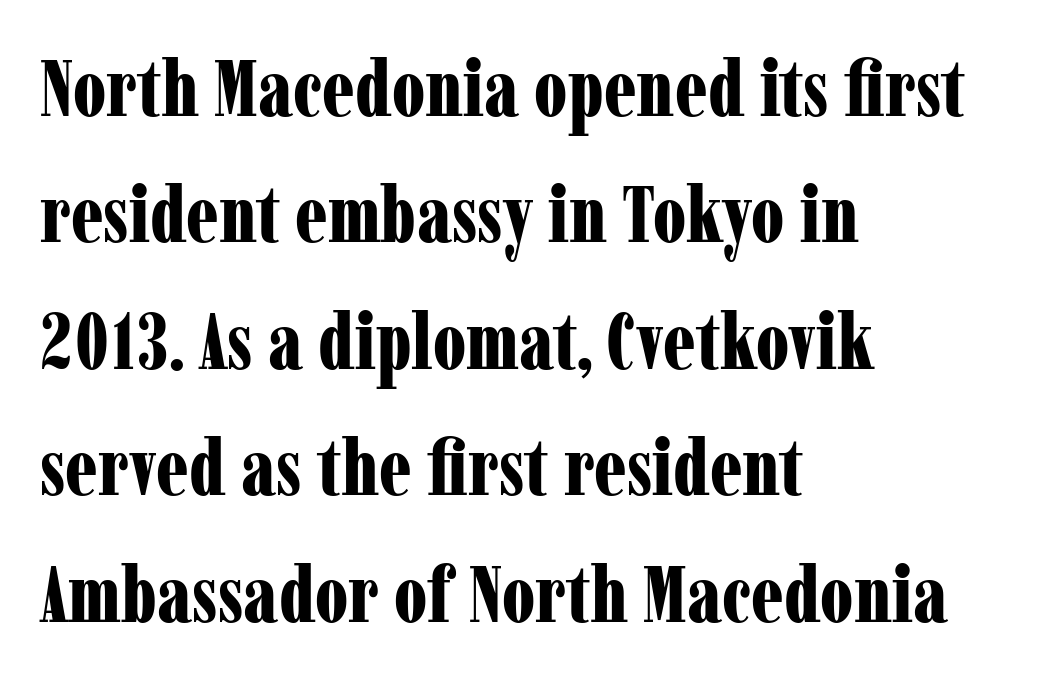
The image shows 79 px bold, condensed serif type, upright; set left-aligned, normal line spacing (1.6x), normal letter spacing, not underlined; low stroke contrast and a medium x-height.
